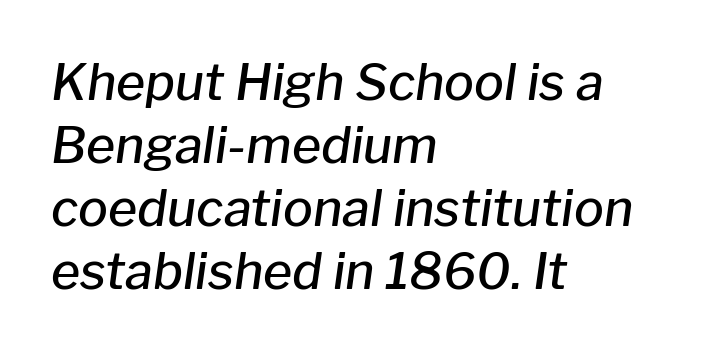
Q: Is the text bold? A: Semi-bold.
Q: Is the text italic (slanted)? A: Yes, it leans right by about 8 degrees.
Q: Is the text underlined? A: No.
Q: How is the paragraph aligned? A: Left-aligned.
Q: Is the spacing between letters normal or unusually wide? A: Normal.
Q: Is the spacing between lines tight, normal or loose? A: Normal.
Q: Width (condensed, normal, or wide)? A: Normal.
Q: Stroke contrast? A: Low.
Q: x-height? A: Medium.
Q: Monospaced? A: No.
